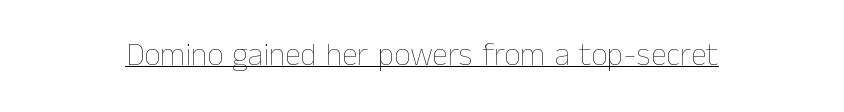
{"italic": "no", "bold": "no", "weight": "thin", "width": "normal", "stroke_contrast": "low", "x_height": "medium", "monospaced": "no", "underline": "yes", "letter_spacing": "normal", "letter_spacing_em": 0.0, "glyph_px": 32}
